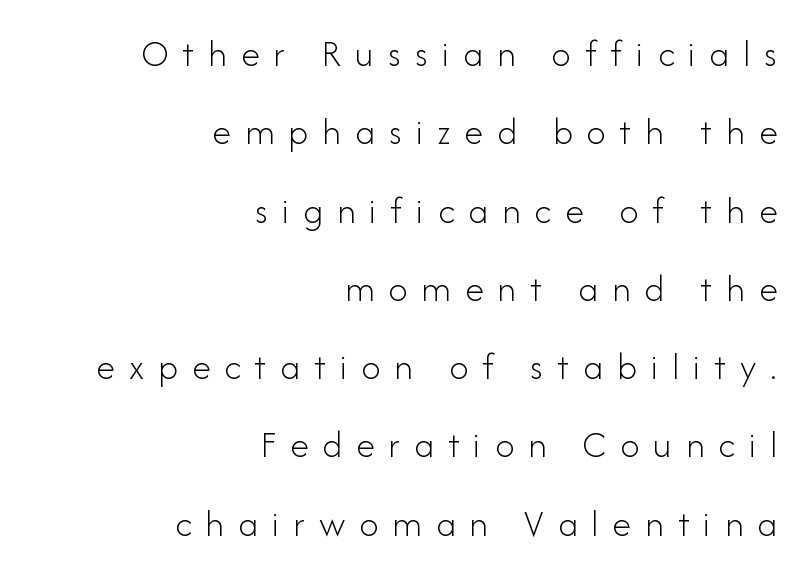
The image shows 38 px light sans-serif type, upright; set right-aligned, loose line spacing (2.06x), unusually wide letter spacing (+0.37 em), not underlined; low stroke contrast and a small x-height.
